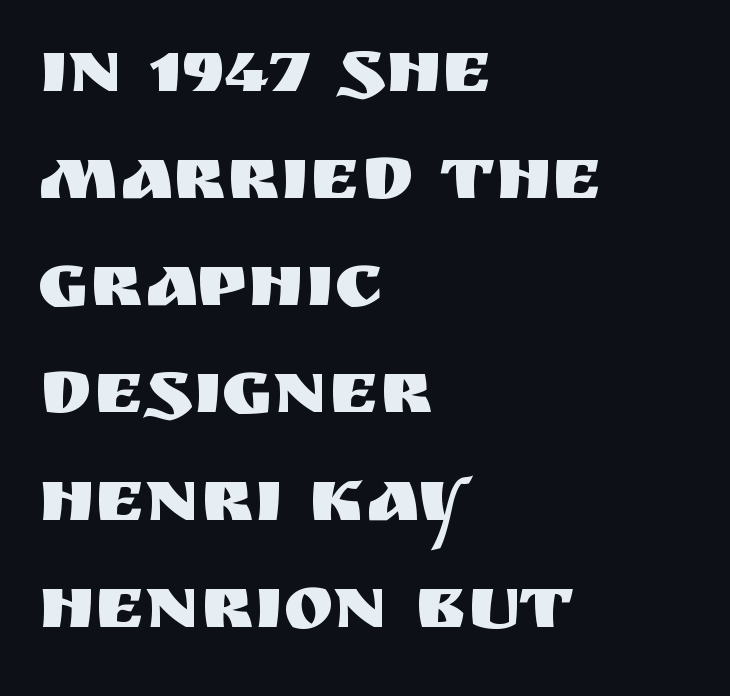
Q: Is the text italic (slanted)? A: No, it is upright.
Q: Is the typeface a serif or a sans-serif typeface? A: Sans-serif.
Q: Is the text underlined? A: No.
Q: How is the paragraph aligned? A: Left-aligned.
Q: Is the spacing between letters normal or unusually wide? A: Normal.
Q: Is the spacing between lines tight, normal or loose? A: Normal.
Q: Width (condensed, normal, or wide)? A: Normal.
Q: Stroke contrast? A: Medium.
Q: x-height? A: Large.
Q: Monospaced? A: No.
